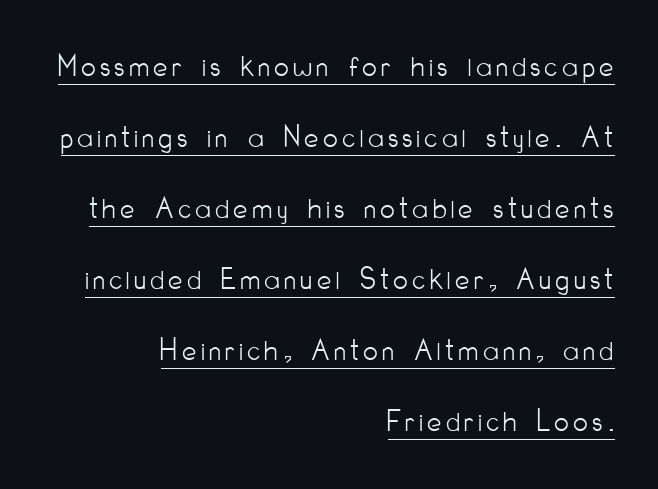
A typesetter would call this proportional, since set widths differ per character. The glyphs in this specimen are sans serif. Vertical stems look standard width or narrower in stroke. Each new line begins a long way beneath the previous one. Characters remain perfectly vertical along every line. The lettering is marked with a stroke running underneath it.
